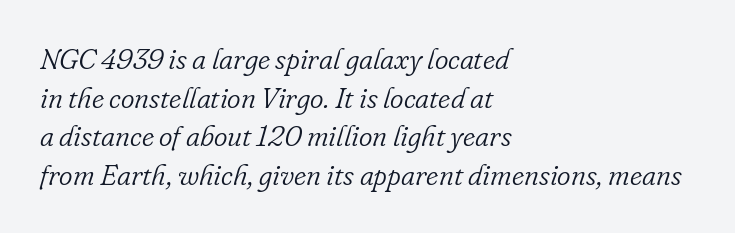
Underlining? Definitely not there. Small tapered or slab feet sit at the stroke ends, so this counts as serif. The lines in this sample share a left origin and differ only in where they stop. Looking at the ascenders, they clearly lean.
